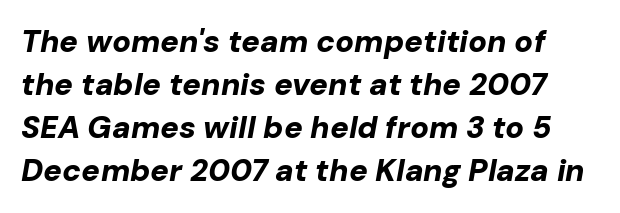
Q: Is the text bold? A: Yes.
Q: Is the text italic (slanted)? A: Yes, it leans right by about 10 degrees.
Q: Is the text underlined? A: No.
Q: Is the spacing between letters normal or unusually wide? A: Normal.
Q: Is the spacing between lines tight, normal or loose? A: Normal.
Q: Width (condensed, normal, or wide)? A: Normal.
Q: Stroke contrast? A: Low.
Q: x-height? A: Medium.
Q: Monospaced? A: No.
